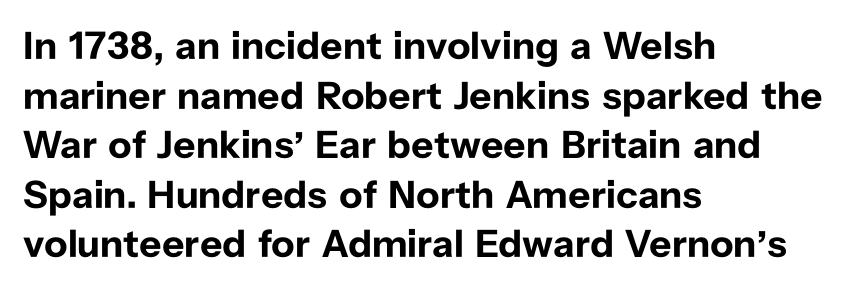
Q: Is the text bold? A: Yes.
Q: Is the text italic (slanted)? A: No, it is upright.
Q: Is the typeface a serif or a sans-serif typeface? A: Sans-serif.
Q: Is the text underlined? A: No.
Q: How is the paragraph aligned? A: Left-aligned.
Q: Is the spacing between letters normal or unusually wide? A: Normal.
Q: Is the spacing between lines tight, normal or loose? A: Normal.
Q: Width (condensed, normal, or wide)? A: Normal.
Q: Stroke contrast? A: Low.
Q: x-height? A: Medium.
Q: Monospaced? A: No.
